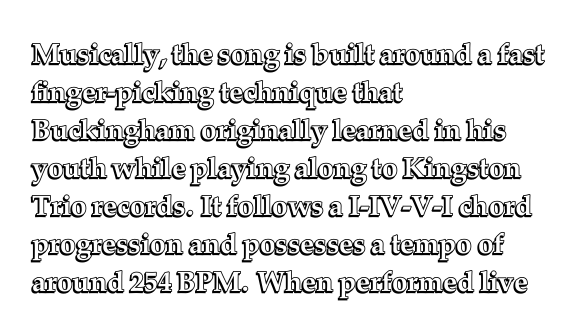
Here the glyphs are tracked normally, forming tight word shapes. Anything drawn beneath the words? Only blank space. These lines sit exactly where default settings would place them. Nope, not italic — everything's standing straight. Horizontal alignment here is leftward, the default for most running prose.
